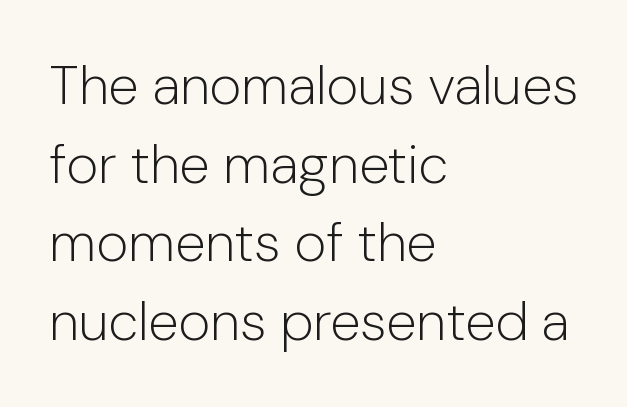
Q: Is the text bold? A: No.
Q: Is the text italic (slanted)? A: No, it is upright.
Q: Is the typeface a serif or a sans-serif typeface? A: Sans-serif.
Q: Is the text underlined? A: No.
Q: How is the paragraph aligned? A: Left-aligned.
Q: Is the spacing between letters normal or unusually wide? A: Normal.
Q: Is the spacing between lines tight, normal or loose? A: Normal.
Q: Width (condensed, normal, or wide)? A: Normal.
Q: Stroke contrast? A: Low.
Q: x-height? A: Medium.
Q: Monospaced? A: No.
